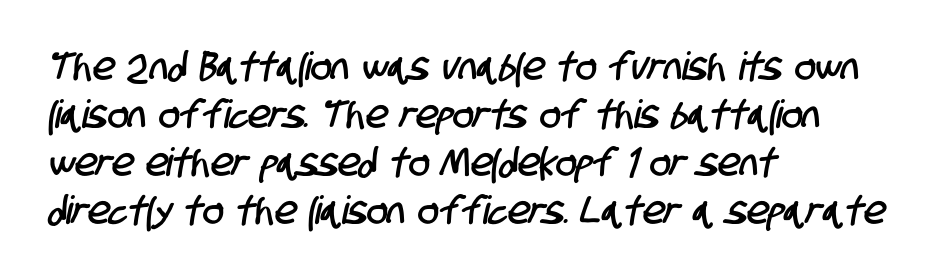
The passage shown is typed in a proportional face where columns would drift. What stands out about the letter spacing? Nothing — it is the standard amount. Reading down the block, your eye returns to a fixed left position each line. Serif or sans? Sans — the stroke terminals are bare. Anything drawn beneath the words? Only blank space.
